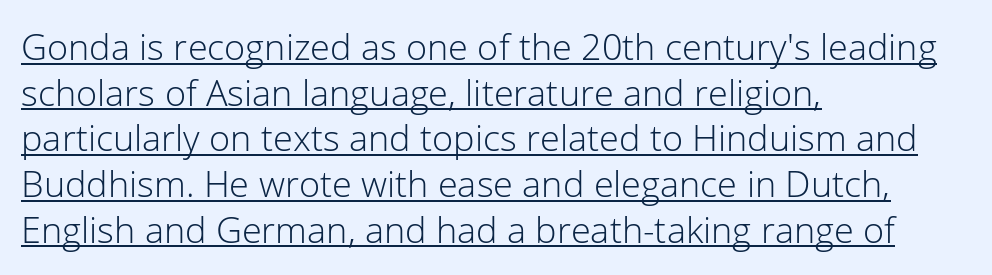
The image shows 36 px light sans-serif type, upright; set left-aligned, normal line spacing (1.27x), normal letter spacing, underlined; low stroke contrast and a medium x-height.
